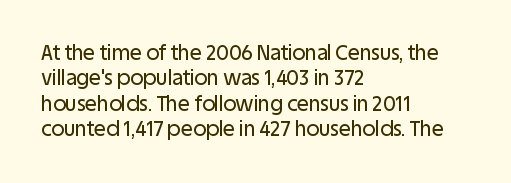
Layout note: lines flush left. The zone under the glyphs is completely vacant. The gaps between neighbouring characters are ordinary and unremarkable. Ascenders rise straight up at ninety degrees. Leading matches the norm, producing a regular column.
